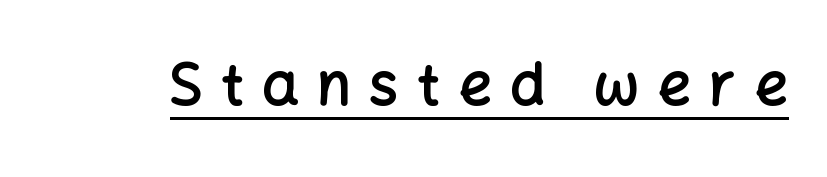
Q: Is the text bold? A: Semi-bold.
Q: Is the text italic (slanted)? A: No, it is upright.
Q: Is the typeface a serif or a sans-serif typeface? A: Sans-serif.
Q: Is the text underlined? A: Yes.
Q: Is the spacing between letters normal or unusually wide? A: Unusually wide.
Q: Width (condensed, normal, or wide)? A: Normal.
Q: Stroke contrast? A: Low.
Q: x-height? A: Medium.
Q: Monospaced? A: No.
